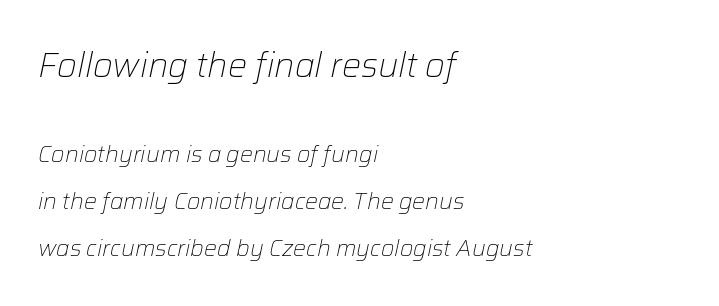
{"italic": "yes", "lean": "right", "slant_degrees": 12, "bold": "no", "weight": "light", "width": "normal", "stroke_contrast": "low", "x_height": "medium", "monospaced": "no", "underline": "no", "align": "left", "line_spacing": "loose", "line_spacing_ratio": 2.05, "letter_spacing": "normal", "letter_spacing_em": 0.0, "larger_block": "first", "size_ratio": 1.48, "glyph_px": 34}
